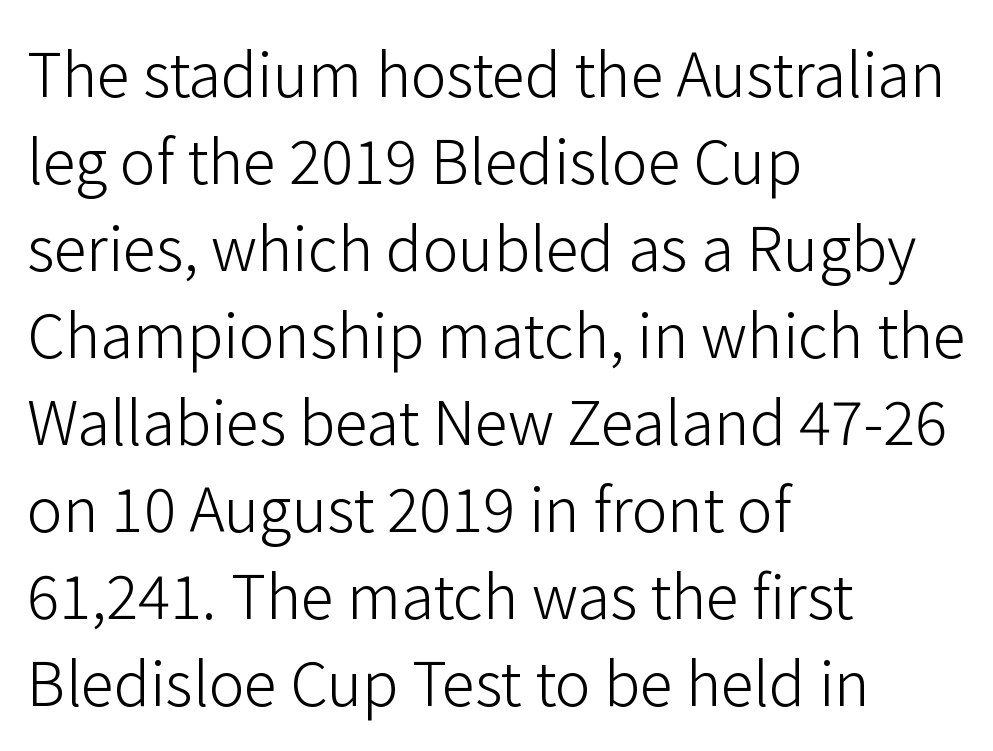
Q: Is the text bold? A: No.
Q: Is the text italic (slanted)? A: No, it is upright.
Q: Is the typeface a serif or a sans-serif typeface? A: Sans-serif.
Q: Is the text underlined? A: No.
Q: How is the paragraph aligned? A: Left-aligned.
Q: Is the spacing between letters normal or unusually wide? A: Normal.
Q: Is the spacing between lines tight, normal or loose? A: Normal.
Q: Width (condensed, normal, or wide)? A: Normal.
Q: Stroke contrast? A: Low.
Q: x-height? A: Medium.
Q: Monospaced? A: No.
